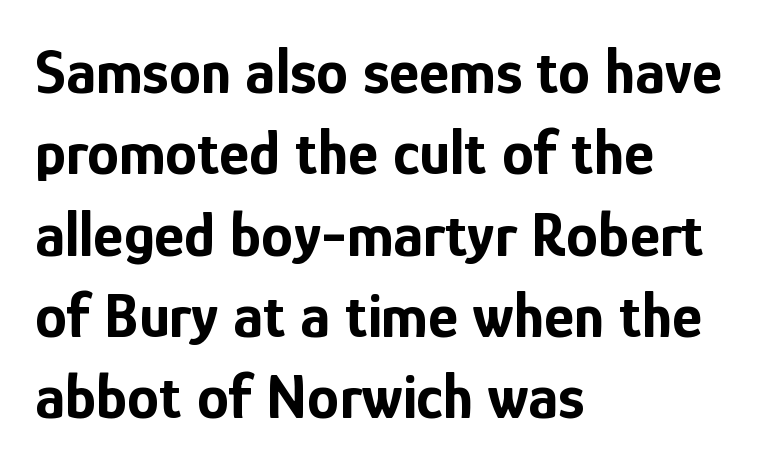
{"serif": "no", "italic": "no", "bold": "yes", "weight": "bold", "width": "condensed", "stroke_contrast": "low", "x_height": "medium", "monospaced": "no", "underline": "no", "align": "left", "line_spacing": "normal", "line_spacing_ratio": 1.27, "letter_spacing": "normal", "letter_spacing_em": 0.0, "glyph_px": 64}
